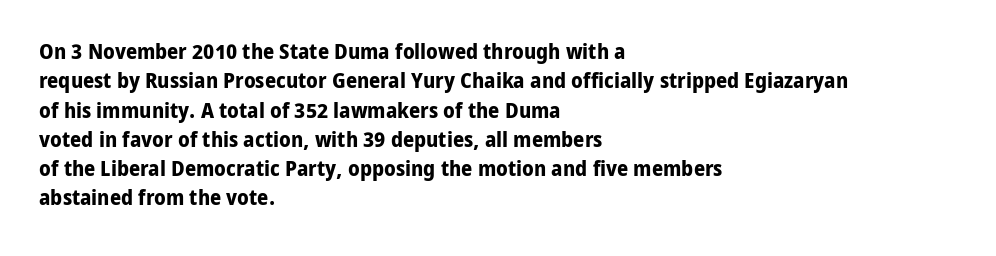
{"italic": "no", "bold": "yes", "underline": "no", "align": "left", "line_spacing": "normal", "line_spacing_ratio": 1.33, "letter_spacing": "normal", "letter_spacing_em": 0.0, "glyph_px": 22}
